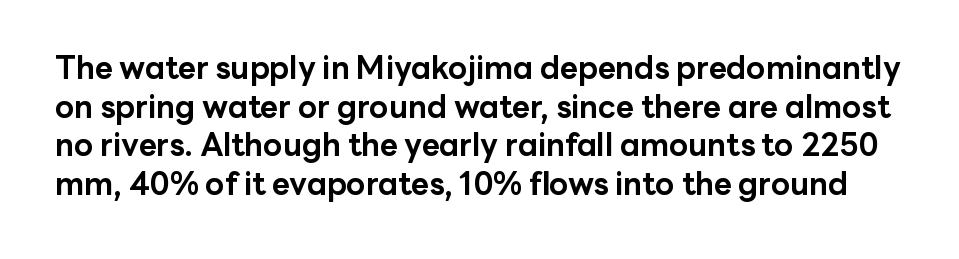
Is this a sans? Yes — the strokes have no serifs. The specimen omits any rule beneath the text block's lines. Varying glyph widths throughout — classic text-font behaviour. Designer's note — italics off, roman on. Caption: standard tracking, unaltered. Every letter is thick-stroked: bold, no question.
